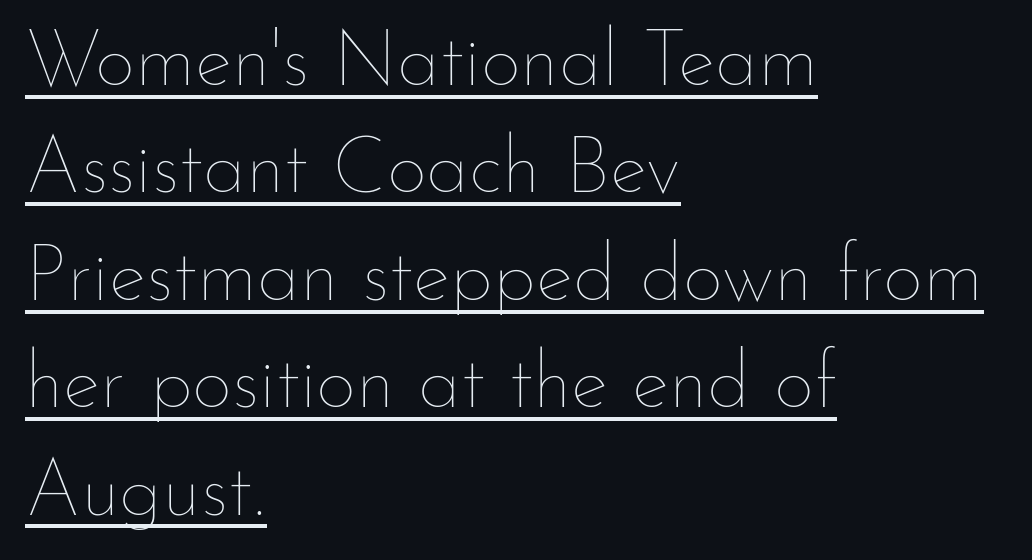
{"italic": "no", "bold": "no", "weight": "thin", "width": "normal", "stroke_contrast": "low", "x_height": "small", "monospaced": "no", "underline": "yes", "align": "left", "line_spacing": "normal", "line_spacing_ratio": 1.36, "letter_spacing": "normal", "letter_spacing_em": 0.0, "glyph_px": 79}
